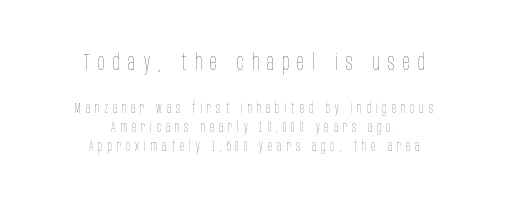
The face used here is rendered with a markedly widened letterfit. The letters look calm and open, with moderate or lighter stems. Of the two passages, the one on top uses the larger point size. The baseline area is clear. Vertical strokes here are truly vertical. The rendering uses a moderate line-height, typical for paragraphs.
